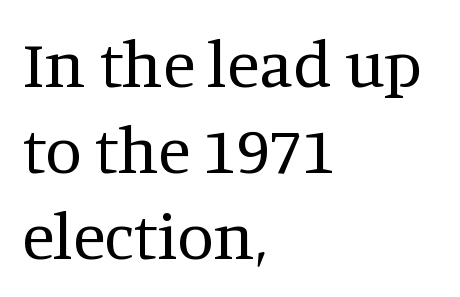
Vertical spacing — default. A roman cut, with each character standing at attention. The lines in this sample share a left origin and differ only in where they stop. The font family rendered here belongs to the serif group. Nothing unusual about the tracking: characters are spaced as the font intends.
